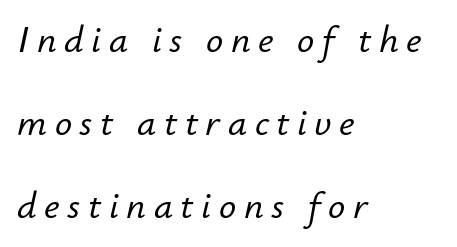
{"italic": "yes", "lean": "right", "slant_degrees": 12, "width": "normal", "stroke_contrast": "low", "x_height": "small", "monospaced": "no", "underline": "no", "align": "left", "line_spacing": "loose", "line_spacing_ratio": 2.19, "letter_spacing": "wide", "letter_spacing_em": 0.2, "glyph_px": 38}
